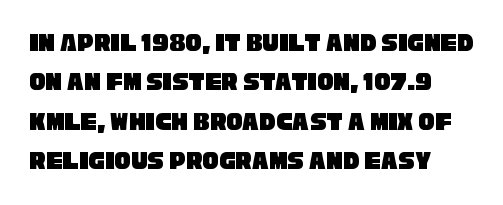
{"underline": "no", "line_spacing": "normal", "line_spacing_ratio": 1.46, "letter_spacing": "normal", "letter_spacing_em": 0.0, "glyph_px": 27}
